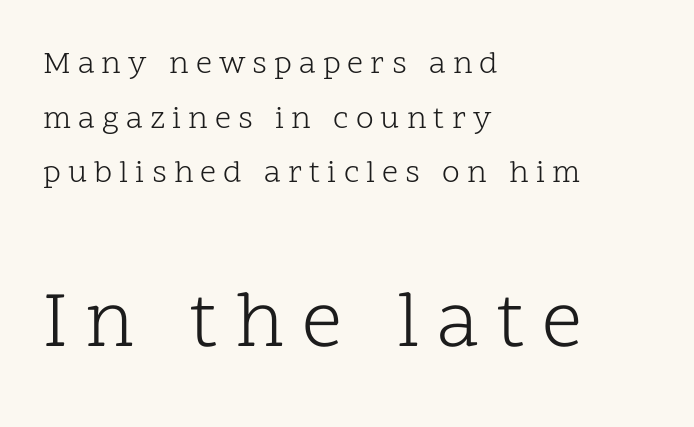
{"serif": "yes", "italic": "no", "bold": "no", "weight": "light", "width": "normal", "stroke_contrast": "low", "x_height": "medium", "monospaced": "no", "underline": "no", "align": "left", "line_spacing_ratio": 1.71, "letter_spacing": "wide", "letter_spacing_em": 0.22, "larger_block": "second", "size_ratio": 2.5, "glyph_px": 80}
